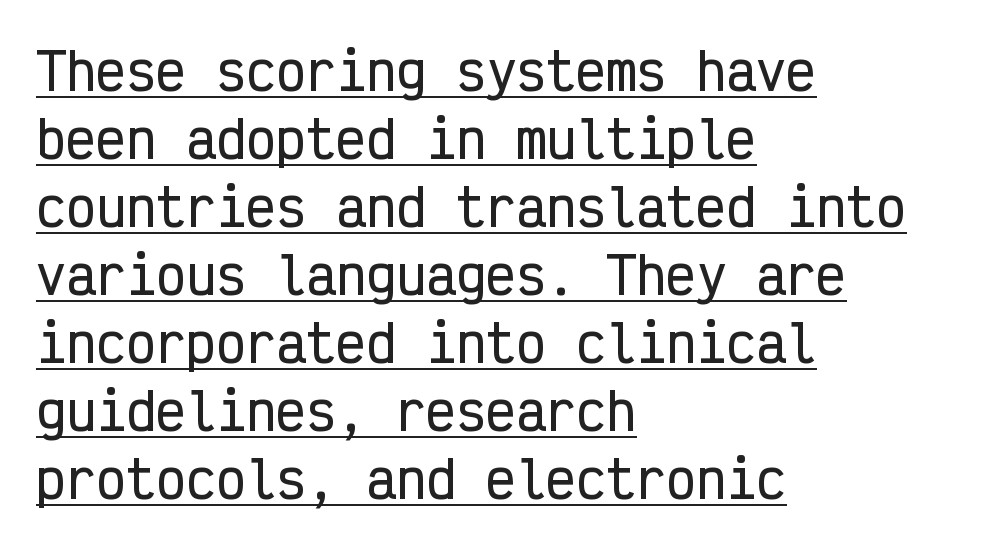
Q: Is the text italic (slanted)? A: No, it is upright.
Q: Is the typeface a serif or a sans-serif typeface? A: Sans-serif.
Q: Is the text underlined? A: Yes.
Q: How is the paragraph aligned? A: Left-aligned.
Q: Is the spacing between letters normal or unusually wide? A: Normal.
Q: Is the spacing between lines tight, normal or loose? A: Normal.
Q: Width (condensed, normal, or wide)? A: Condensed.
Q: Stroke contrast? A: Low.
Q: x-height? A: Medium.
Q: Monospaced? A: Yes.
